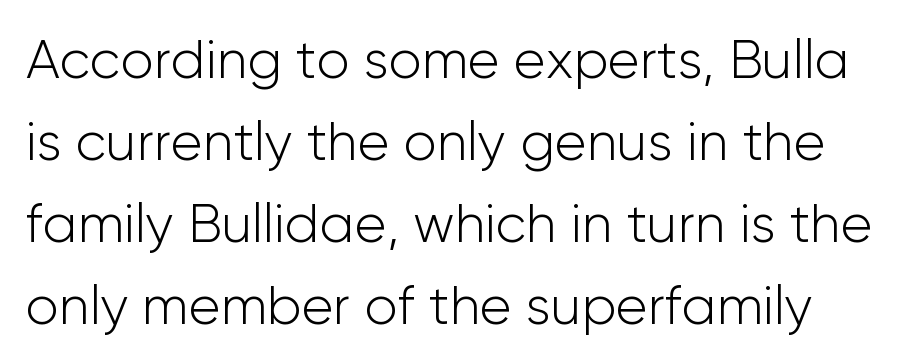
The image shows 54 px light sans-serif type, upright; set normal line spacing (1.52x), normal letter spacing, not underlined; low stroke contrast and a medium x-height.
